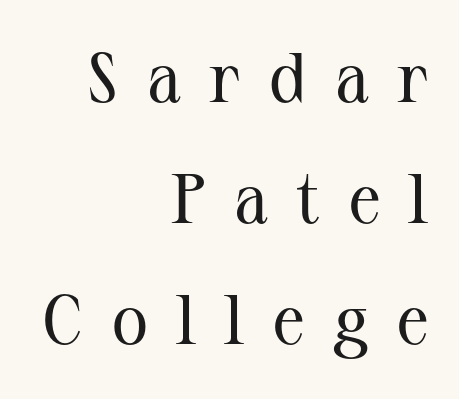
{"serif": "yes", "italic": "no", "bold": "no", "weight": "regular", "width": "normal", "stroke_contrast": "medium", "x_height": "medium", "monospaced": "no", "underline": "no", "align": "right", "line_spacing_ratio": 1.73, "letter_spacing": "wide", "letter_spacing_em": 0.39, "glyph_px": 70}
